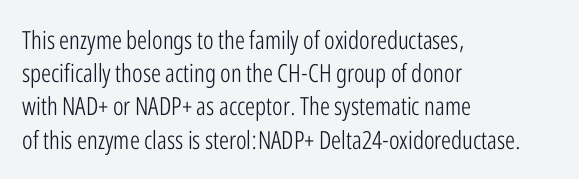
Q: Is the text bold? A: No.
Q: Is the text italic (slanted)? A: No, it is upright.
Q: Is the text underlined? A: No.
Q: How is the paragraph aligned? A: Left-aligned.
Q: Is the spacing between letters normal or unusually wide? A: Normal.
Q: Is the spacing between lines tight, normal or loose? A: Normal.
